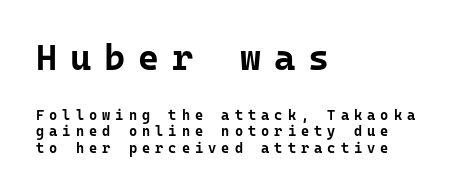
{"serif": "no", "italic": "no", "bold": "yes", "weight": "bold", "width": "normal", "stroke_contrast": "low", "x_height": "medium", "monospaced": "yes", "underline": "no", "align": "left", "line_spacing_ratio": 1.17, "letter_spacing": "wide", "letter_spacing_em": 0.36, "larger_block": "first", "size_ratio": 2.57, "glyph_px": 36}
